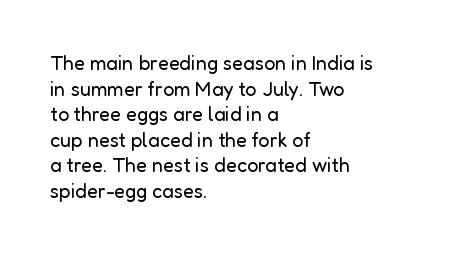
The weight would be labelled regular, book, light, or lighter still. Tall strokes in this sample are plumb rather than angled. These lines stack with their left ends in a neat column. Unmarked baselines from the first word to the last. Regular leading. A typesetter would call this zero additional tracking.
